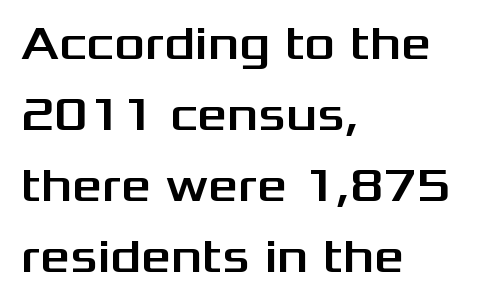
The image shows 47 px wide sans-serif type, upright; set left-aligned, normal line spacing (1.51x), normal letter spacing, not underlined; medium stroke contrast and a medium x-height.
